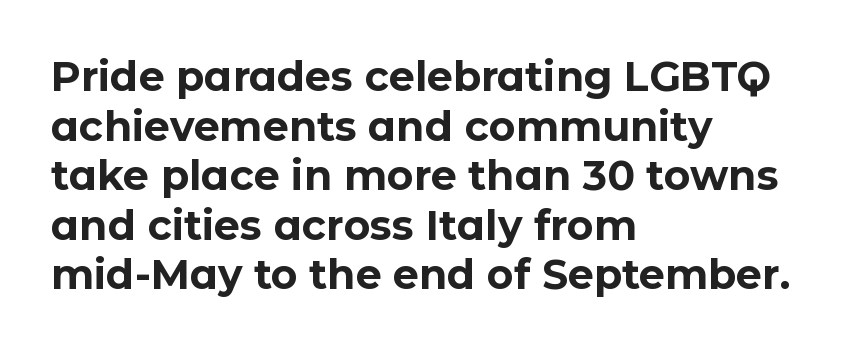
{"serif": "no", "italic": "no", "bold": "yes", "weight": "bold", "width": "normal", "stroke_contrast": "low", "x_height": "medium", "monospaced": "no", "underline": "no", "align": "left", "line_spacing_ratio": 1.21, "letter_spacing": "normal", "letter_spacing_em": 0.0, "glyph_px": 41}
